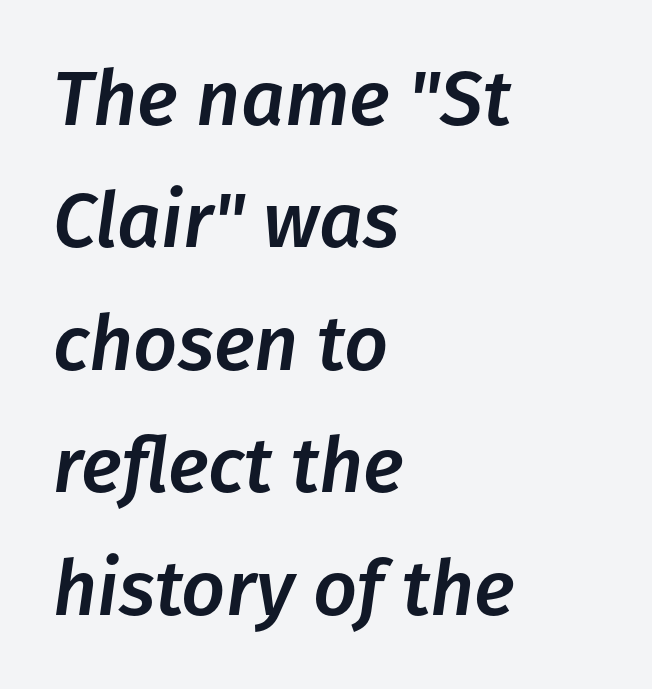
The image shows 77 px text type, italic (leaning right); set left-aligned, normal line spacing (1.59x), normal letter spacing, not underlined; low stroke contrast and a medium x-height.
